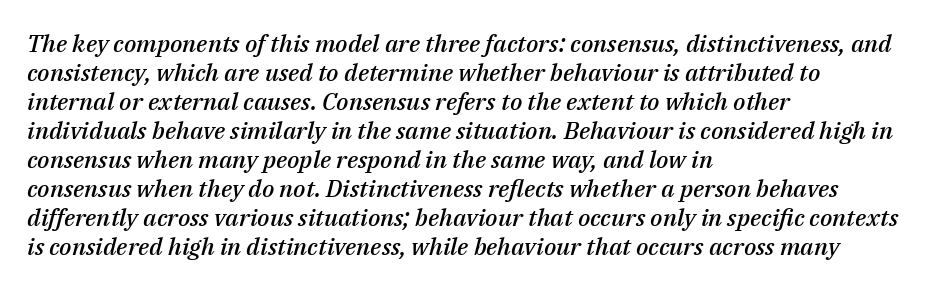
{"italic": "yes", "lean": "right", "slant_degrees": 14, "bold": "semi", "underline": "no", "align": "left", "line_spacing_ratio": 1.21, "letter_spacing": "normal", "letter_spacing_em": 0.0, "glyph_px": 24}
